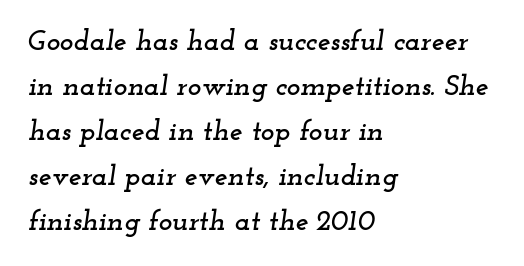
The image shows 29 px wide serif type, italic (leaning right); set left-aligned, normal line spacing (1.55x), normal letter spacing, not underlined; low stroke contrast and a small x-height.
